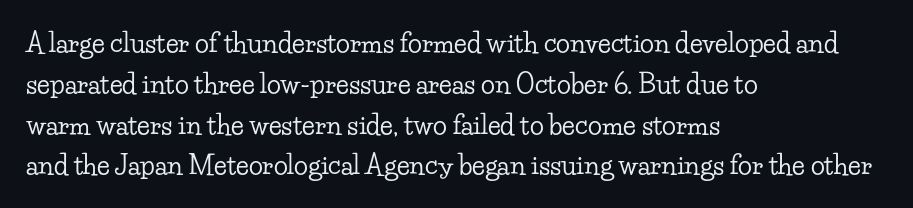
Q: Is the text italic (slanted)? A: No, it is upright.
Q: Is the text underlined? A: No.
Q: How is the paragraph aligned? A: Left-aligned.
Q: Is the spacing between letters normal or unusually wide? A: Normal.
Q: Is the spacing between lines tight, normal or loose? A: Normal.
